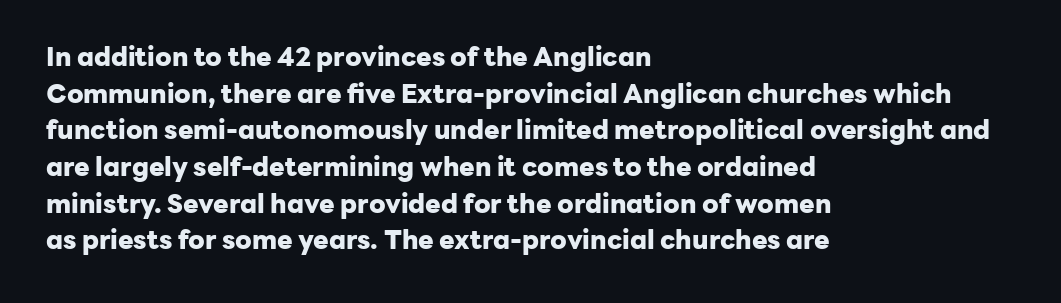
Q: Is the text bold? A: Yes.
Q: Is the text italic (slanted)? A: No, it is upright.
Q: Is the text underlined? A: No.
Q: How is the paragraph aligned? A: Left-aligned.
Q: Is the spacing between letters normal or unusually wide? A: Normal.
Q: Is the spacing between lines tight, normal or loose? A: Normal.
